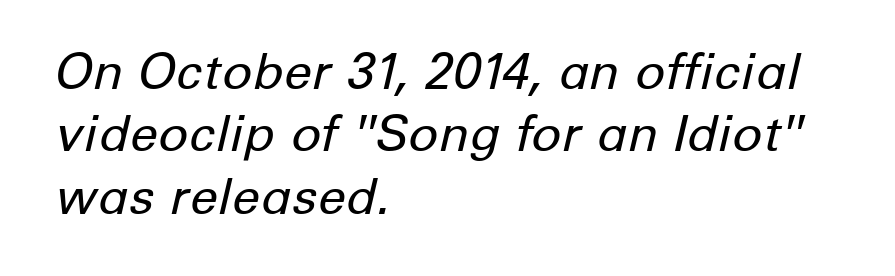
Stems and bowls with no extra thickness — not bold. Baseline-to-baseline distance is the conventional proportion of letter height. The rendering uses natural spacing where letterforms have individual widths. Lines of text with bare space underneath. The passage shown leans; its letterforms are oblique.
